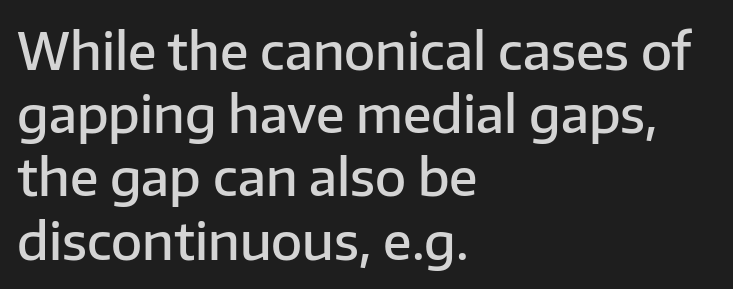
Q: Is the text bold? A: Semi-bold.
Q: Is the text italic (slanted)? A: No, it is upright.
Q: Is the typeface a serif or a sans-serif typeface? A: Sans-serif.
Q: Is the text underlined? A: No.
Q: How is the paragraph aligned? A: Left-aligned.
Q: Is the spacing between letters normal or unusually wide? A: Normal.
Q: Width (condensed, normal, or wide)? A: Normal.
Q: Stroke contrast? A: Low.
Q: x-height? A: Medium.
Q: Monospaced? A: No.
